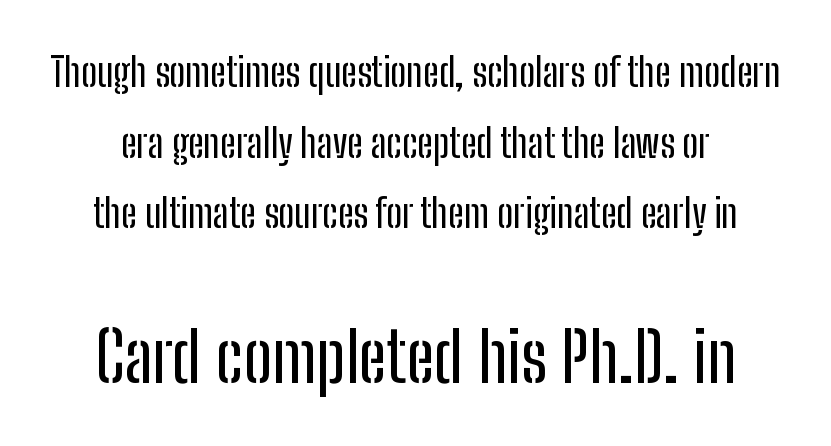
Q: Is the text italic (slanted)? A: No, it is upright.
Q: Is the typeface a serif or a sans-serif typeface? A: Sans-serif.
Q: Is the text underlined? A: No.
Q: Is the spacing between letters normal or unusually wide? A: Normal.
Q: Which block of text is set in a larger size, the first (top) or the second (bottom)? A: The second (bottom) one.
Q: Width (condensed, normal, or wide)? A: Condensed.
Q: Stroke contrast? A: Low.
Q: x-height? A: Medium.
Q: Monospaced? A: No.
